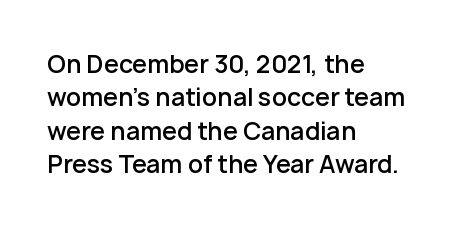
Q: Is the text bold? A: Semi-bold.
Q: Is the text italic (slanted)? A: No, it is upright.
Q: Is the text underlined? A: No.
Q: How is the paragraph aligned? A: Left-aligned.
Q: Is the spacing between letters normal or unusually wide? A: Normal.
Q: Is the spacing between lines tight, normal or loose? A: Normal.
